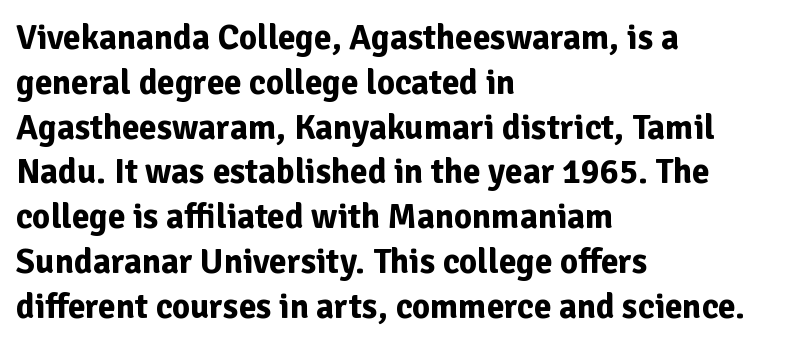
The image shows 35 px bold sans-serif type, upright; set left-aligned, normal line spacing (1.28x), normal letter spacing, not underlined; low stroke contrast and a medium x-height.
